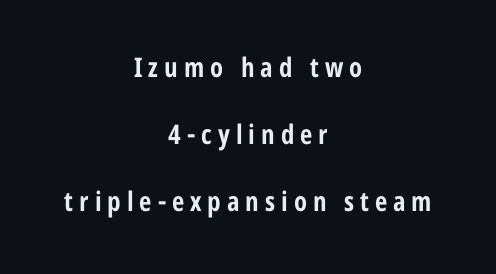
The image shows 27 px bold type, upright; set centered, loose line spacing (2.48x), unusually wide letter spacing (+0.22 em), not underlined.
